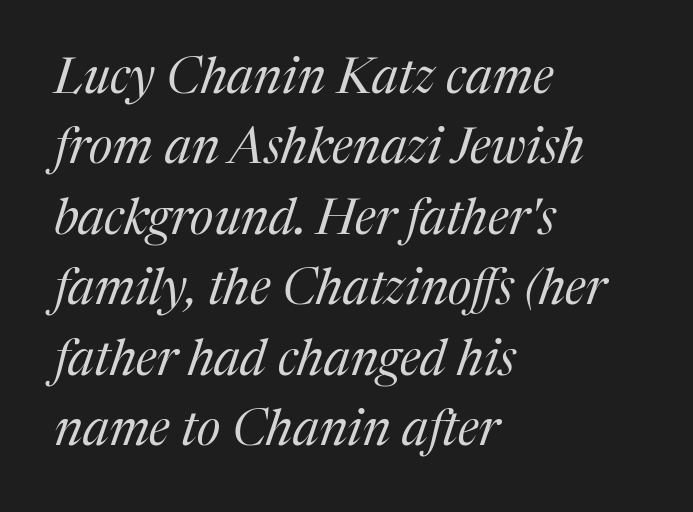
{"serif": "yes", "italic": "yes", "lean": "right", "slant_degrees": 17, "bold": "no", "weight": "regular", "width": "normal", "stroke_contrast": "medium", "x_height": "medium", "monospaced": "no", "underline": "no", "align": "left", "line_spacing": "normal", "line_spacing_ratio": 1.41, "letter_spacing": "normal", "letter_spacing_em": 0.0, "glyph_px": 50}
